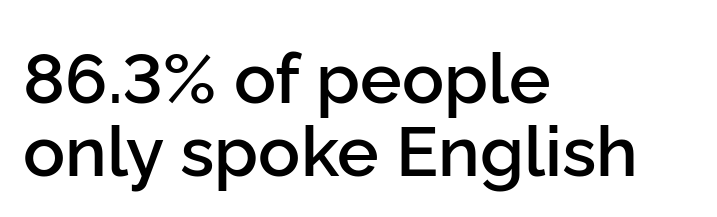
Serifs: no, the terminals of the letterforms are clean. All the whitespace from short lines collects on the right. Baseline-to-baseline distance is barely more than the letter height. The letters sit at their default tracking, neither squeezed nor spread. The string is rendered with underlining switched off.
